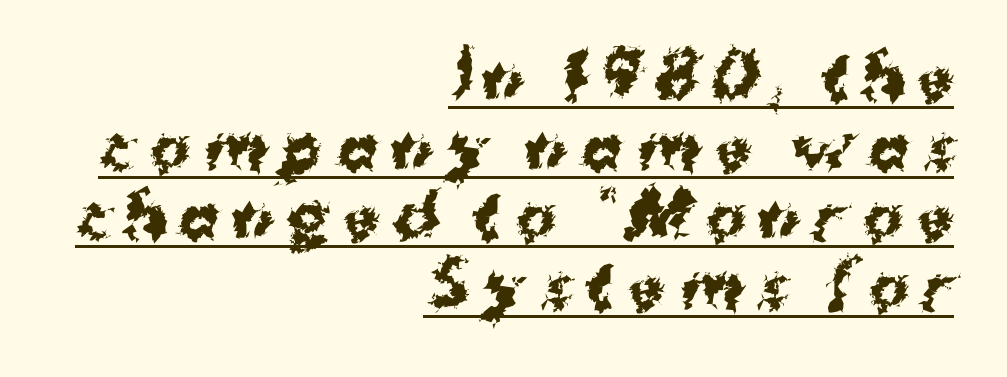
{"serif": "no", "bold": "yes", "weight": "bold", "width": "normal", "stroke_contrast": "medium", "x_height": "medium", "monospaced": "no", "underline": "yes", "align": "right", "line_spacing_ratio": 1.16, "letter_spacing": "wide", "letter_spacing_em": 0.22, "glyph_px": 60}
